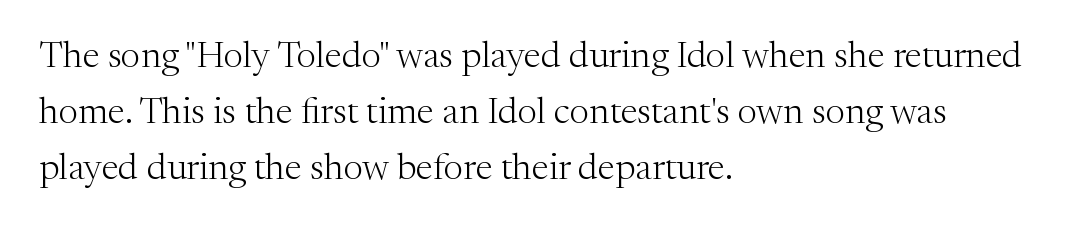
{"serif": "yes", "italic": "no", "bold": "no", "weight": "light", "width": "normal", "stroke_contrast": "medium", "x_height": "medium", "monospaced": "no", "underline": "no", "align": "left", "line_spacing": "normal", "line_spacing_ratio": 1.52, "letter_spacing": "normal", "letter_spacing_em": 0.0, "glyph_px": 37}
